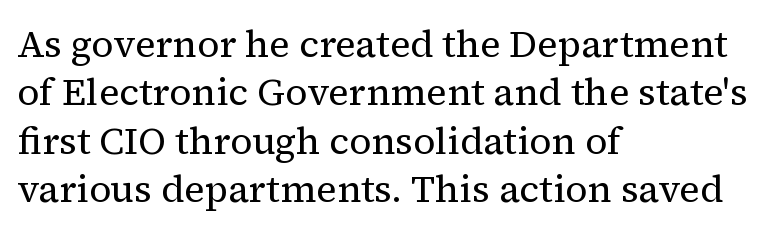
Line beginnings align vertically; line endings do not. Posture: upright roman. Descenders are the only things crossing below the line. The horizontal fit of the characters is conventional and even.
